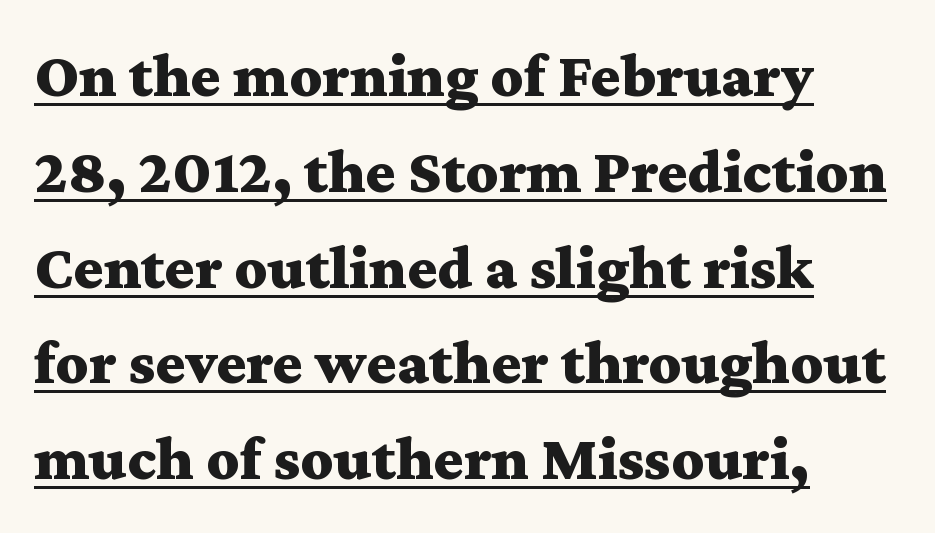
The image shows 63 px bold, wide serif type, upright; set left-aligned, normal line spacing (1.52x), normal letter spacing, underlined; medium stroke contrast and a medium x-height.
